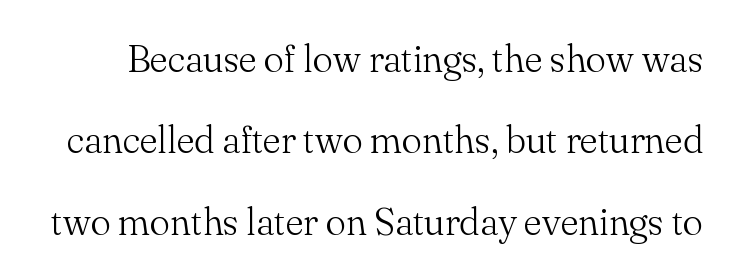
Glyph-to-glyph distance matches everyday printed text. Is this a fixed-width face? No — the glyphs have proportional, varying widths. A typesetter would label this face a serif. Nothing heavy about these letters — not bold at all.
